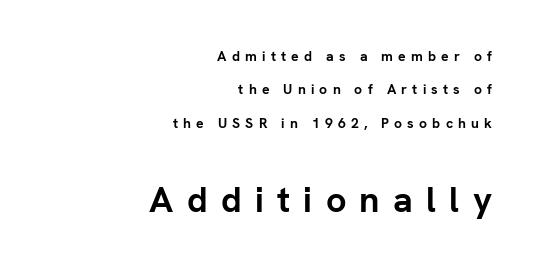
Q: Is the text bold? A: Yes.
Q: Is the text italic (slanted)? A: No, it is upright.
Q: Is the typeface a serif or a sans-serif typeface? A: Sans-serif.
Q: Is the text underlined? A: No.
Q: How is the paragraph aligned? A: Right-aligned.
Q: Is the spacing between letters normal or unusually wide? A: Unusually wide.
Q: Is the spacing between lines tight, normal or loose? A: Loose.
Q: Which block of text is set in a larger size, the first (top) or the second (bottom)? A: The second (bottom) one.
Q: Width (condensed, normal, or wide)? A: Normal.
Q: Stroke contrast? A: Low.
Q: x-height? A: Medium.
Q: Monospaced? A: No.
